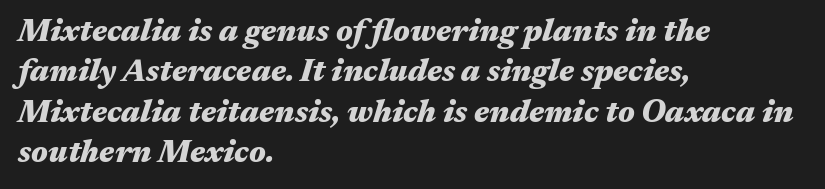
Where is the straight margin? On the left. Look at the stroke-to-counter ratio: heavy, a bold. Every character sits at an angle, as italics do. If you measured baseline to baseline, you'd find a middling distance. Nobody touched the tracking dial on this one. The letters advance in unequal steps, a hallmark of proportional type.
